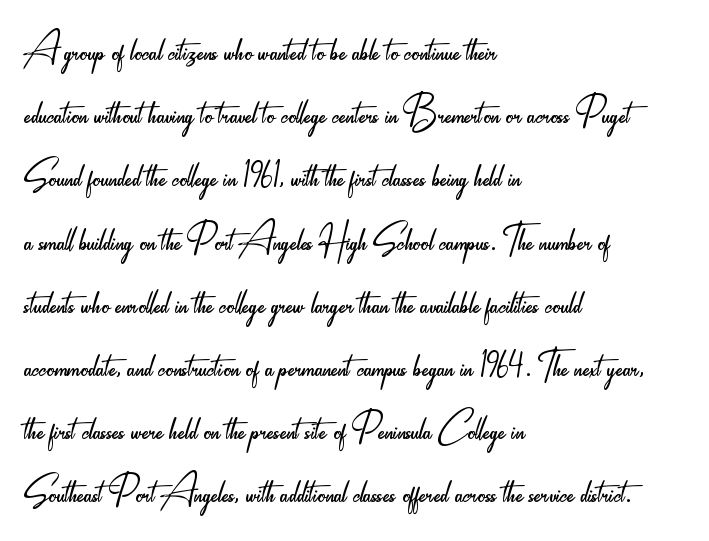
{"serif": "no", "bold": "no", "weight": "light", "width": "condensed", "stroke_contrast": "low", "x_height": "small", "monospaced": "no", "underline": "no", "align": "left", "line_spacing": "normal", "line_spacing_ratio": 1.29, "letter_spacing": "normal", "letter_spacing_em": 0.0, "glyph_px": 49}
